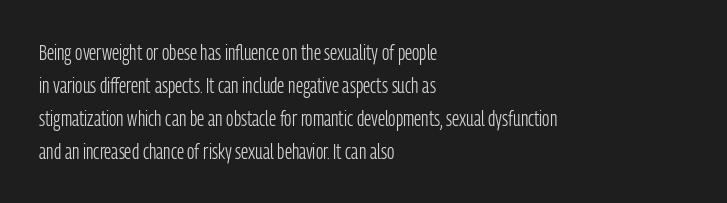
No italicization has been applied; the sample stays upright. This rendering features lettering with no underline. Summary of weight: not heavy and not bold. The typesetter chose a ragged-right arrangement here. The vertical gap from one line to the next is medium.
